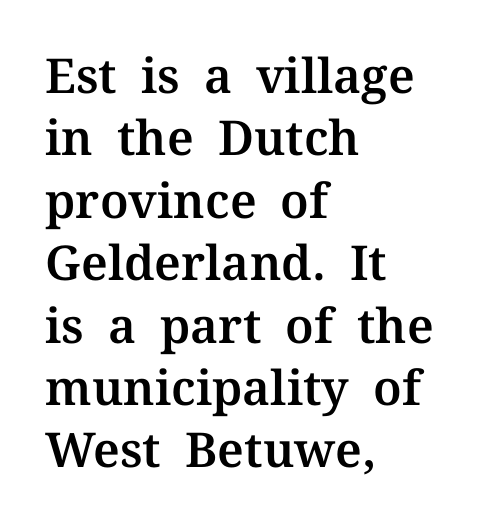
The image shows 48 px serif type, upright; set left-aligned, normal line spacing (1.3x), normal letter spacing, not underlined; medium stroke contrast and a medium x-height.
